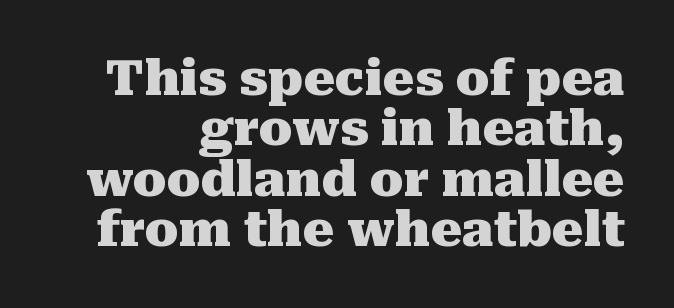
Q: Is the text bold? A: Yes.
Q: Is the text italic (slanted)? A: No, it is upright.
Q: Is the typeface a serif or a sans-serif typeface? A: Serif.
Q: Is the text underlined? A: No.
Q: Is the spacing between letters normal or unusually wide? A: Normal.
Q: Is the spacing between lines tight, normal or loose? A: Tight.
Q: Width (condensed, normal, or wide)? A: Normal.
Q: Stroke contrast? A: Medium.
Q: x-height? A: Medium.
Q: Monospaced? A: No.
